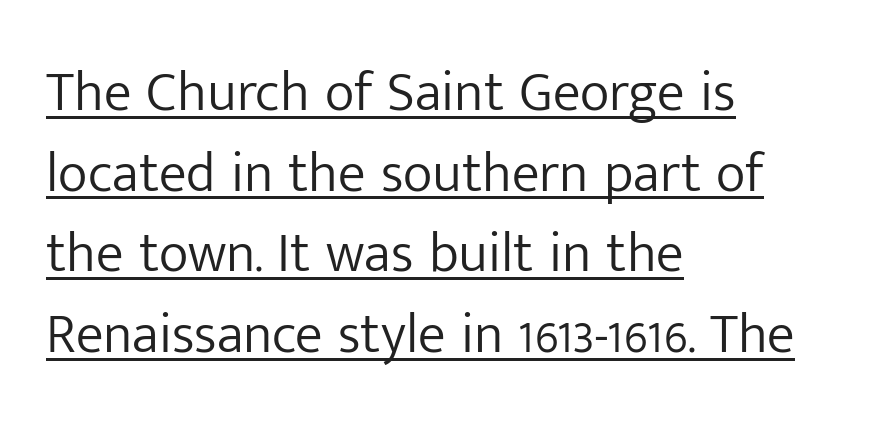
{"serif": "no", "italic": "no", "bold": "no", "weight": "light", "width": "normal", "stroke_contrast": "low", "x_height": "medium", "monospaced": "no", "underline": "yes", "align": "left", "line_spacing": "normal", "line_spacing_ratio": 1.44, "letter_spacing": "normal", "letter_spacing_em": 0.0, "glyph_px": 56}
